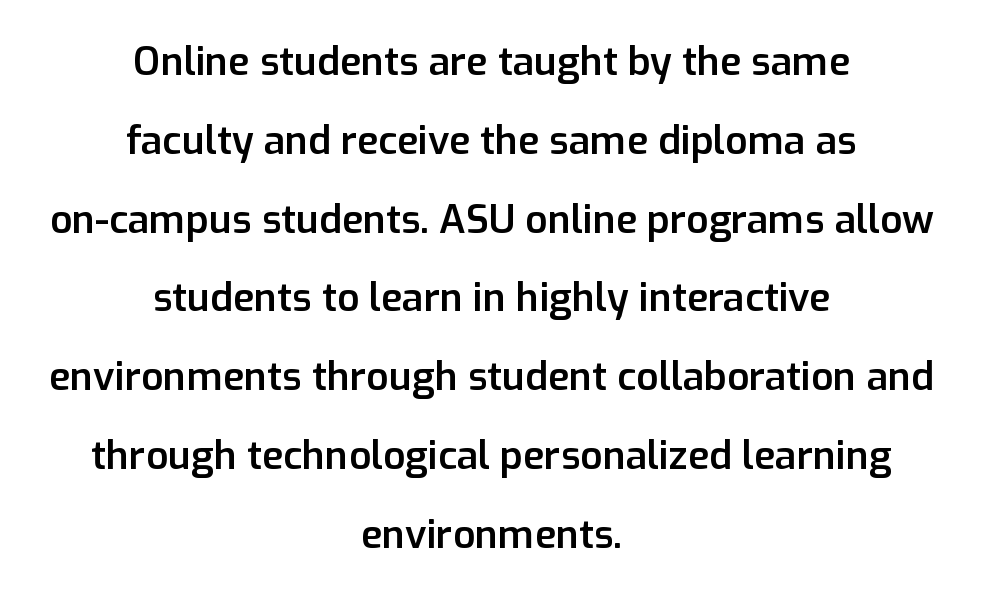
The image shows 39 px semibold sans-serif type, upright; set centered, loose line spacing (2.02x), normal letter spacing, not underlined; low stroke contrast and a medium x-height.
